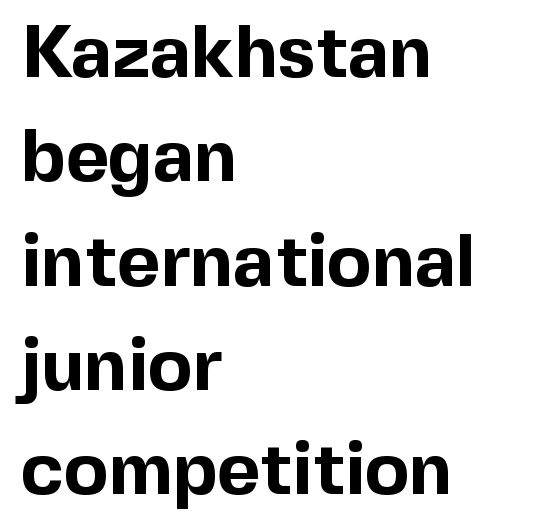
{"serif": "no", "italic": "no", "bold": "yes", "weight": "bold", "width": "normal", "x_height": "medium", "monospaced": "no", "underline": "no", "align": "left", "line_spacing": "normal", "line_spacing_ratio": 1.41, "letter_spacing": "normal", "letter_spacing_em": 0.0, "glyph_px": 74}
